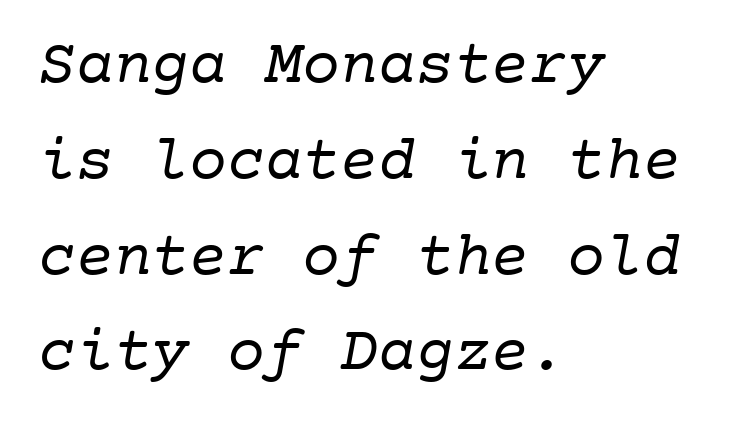
Q: Is the text bold? A: No.
Q: Is the typeface a serif or a sans-serif typeface? A: Serif.
Q: Is the text underlined? A: No.
Q: How is the paragraph aligned? A: Left-aligned.
Q: Is the spacing between letters normal or unusually wide? A: Normal.
Q: Is the spacing between lines tight, normal or loose? A: Normal.
Q: Width (condensed, normal, or wide)? A: Normal.
Q: Stroke contrast? A: Low.
Q: x-height? A: Medium.
Q: Monospaced? A: Yes.
